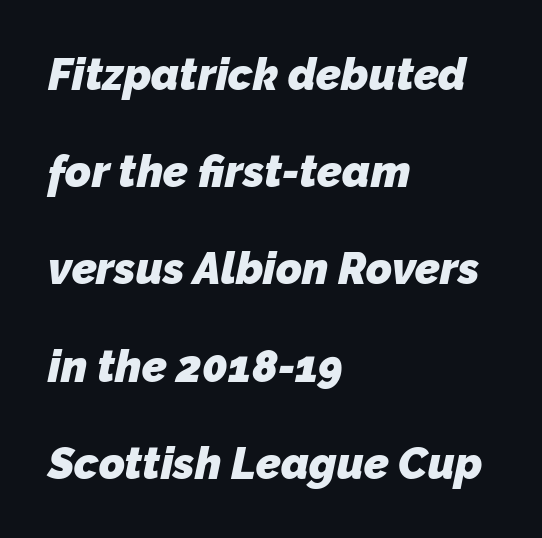
In terms of letterform style, serifs are entirely absent. One-word summary of the alignment: left. Widely set lines give the paragraph a tall, airy silhouette. Bold? Absolutely — the strokes are thick and heavy.
